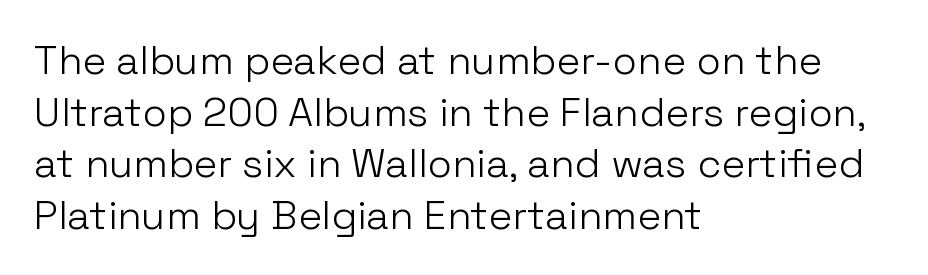
Regarding leading, the lines here are spaced in the standard way. Check the space under the baseline: it is left empty. Alignment: flush left. The text was rendered using a sans face with plain stroke endings.
